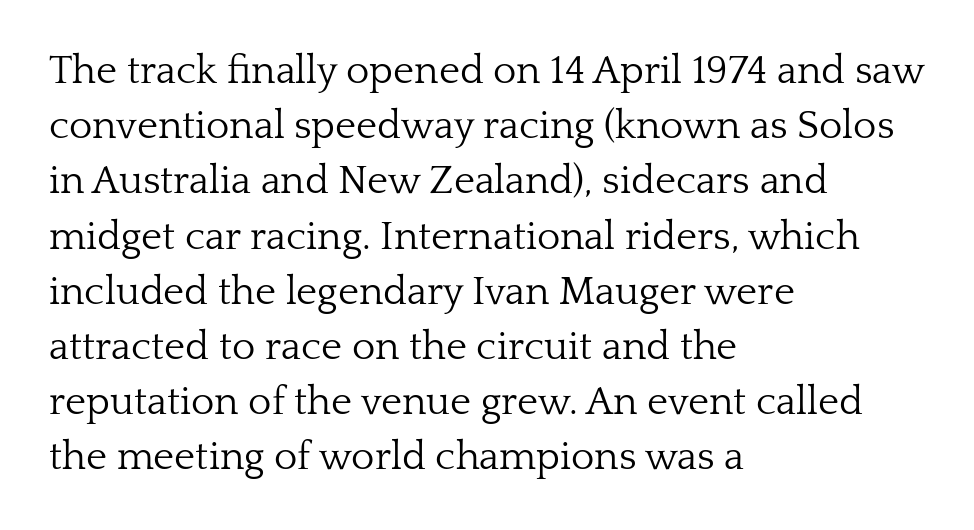
{"serif": "yes", "italic": "no", "bold": "no", "weight": "light", "width": "normal", "stroke_contrast": "low", "x_height": "medium", "monospaced": "no", "underline": "no", "align": "left", "line_spacing": "normal", "line_spacing_ratio": 1.38, "letter_spacing": "normal", "letter_spacing_em": 0.0, "glyph_px": 40}
